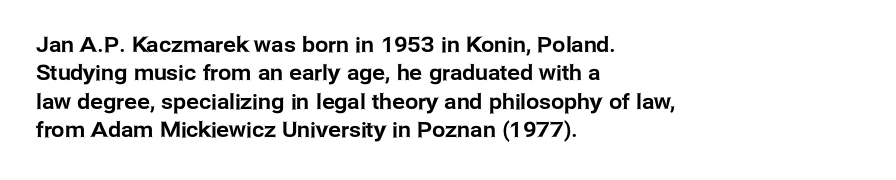
{"italic": "no", "underline": "no", "align": "left", "line_spacing": "normal", "line_spacing_ratio": 1.35, "letter_spacing": "normal", "letter_spacing_em": 0.0, "glyph_px": 21}
